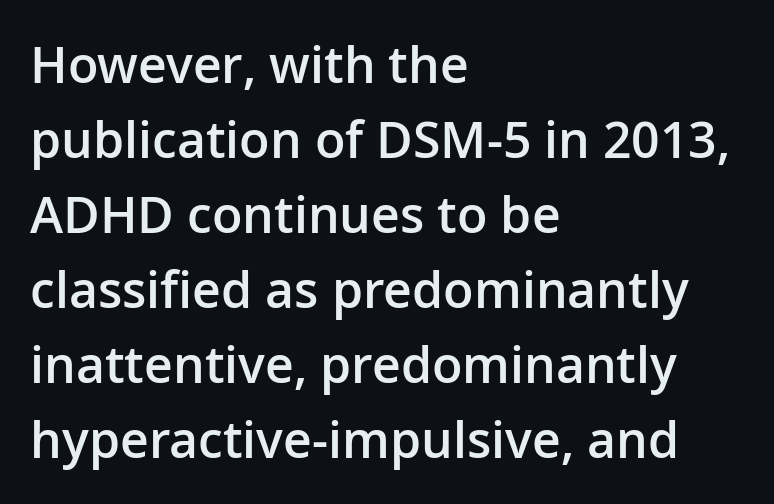
Regarding serifs, this sample does without them. The specimen reads as upright at a glance. A classic flush-left, rag-right setting is used for this passage. Stems and bowls a touch heavier than normal — semibold.
